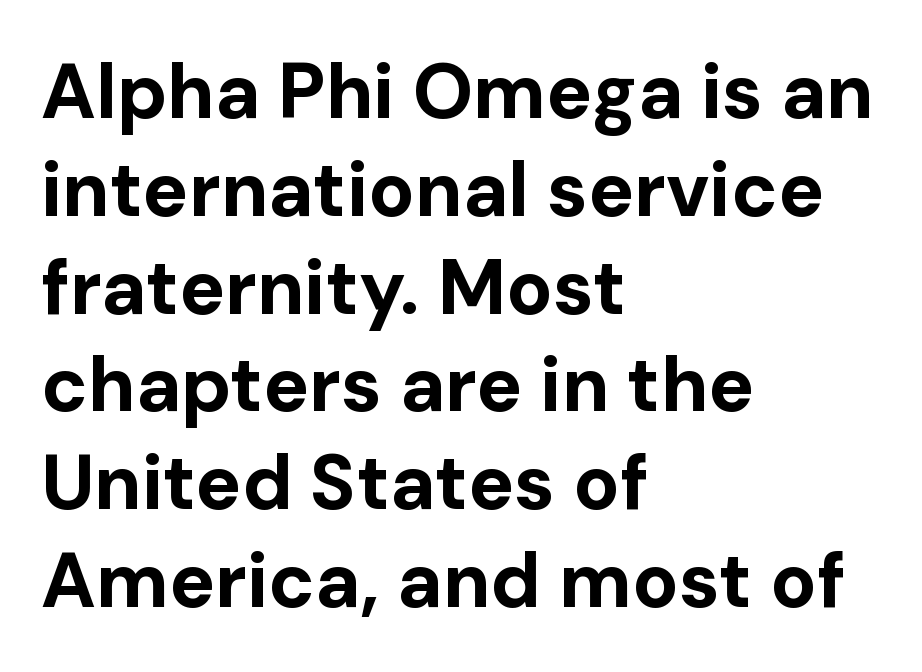
Letters rest on an invisible, unmarked baseline. Normally led — the rows are evenly, conventionally spaced. Nobody touched the tracking dial on this one. Italic: no, the glyphs are upright roman.
